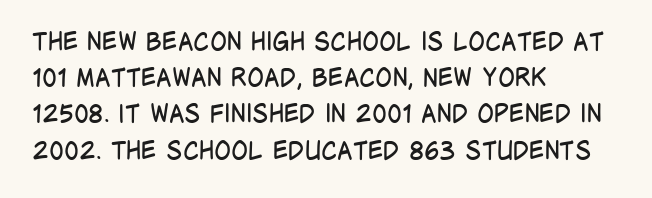
The cut favours lightness, reaching ordinary text weight at its darkest. Left-aligned paragraph, ragged on the right. There is no visible air inserted between adjacent glyphs. Has an underline been added? It has not. Upright lettering throughout. Leading matches the norm, producing a regular column.
